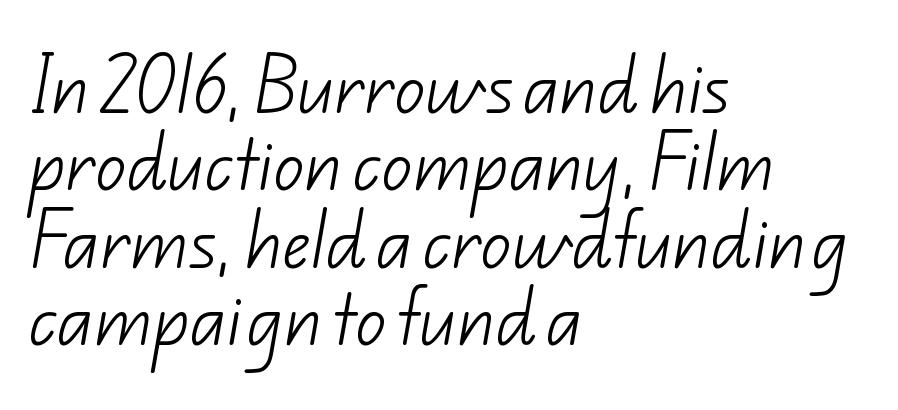
{"serif": "no", "bold": "no", "weight": "light", "width": "normal", "stroke_contrast": "low", "x_height": "small", "monospaced": "no", "underline": "no", "align": "left", "line_spacing": "normal", "line_spacing_ratio": 1.27, "letter_spacing": "normal", "letter_spacing_em": 0.0, "glyph_px": 61}
